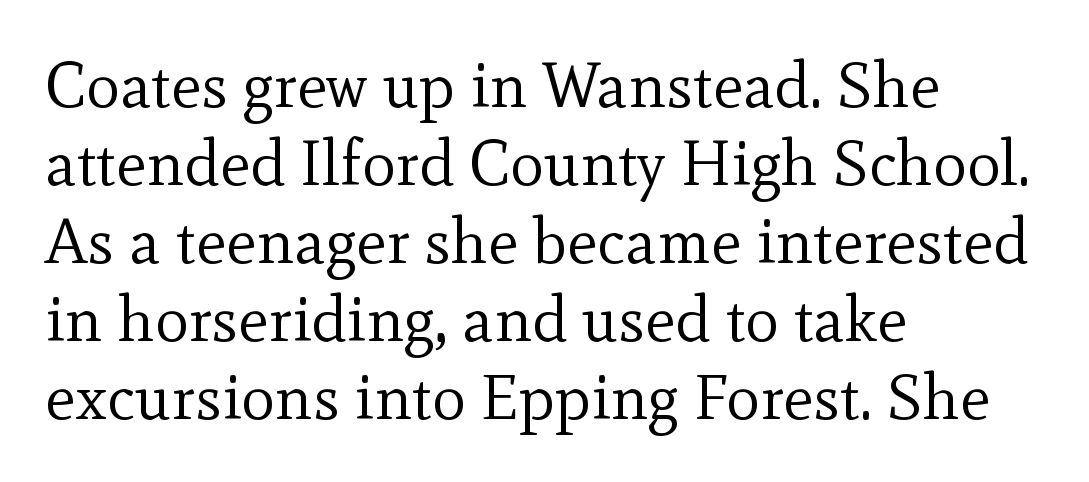
The image shows 64 px regular-weight serif type, upright; set left-aligned, line spacing 1.22x, normal letter spacing, not underlined; a small x-height.
